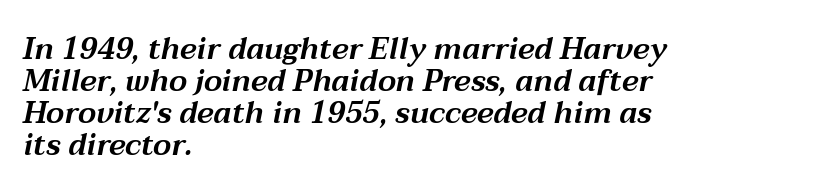
Posture: slanted. Each new line begins almost immediately beneath the previous one. The compositor pushed each line to the left boundary. Words float on clear page, feet unadorned.
